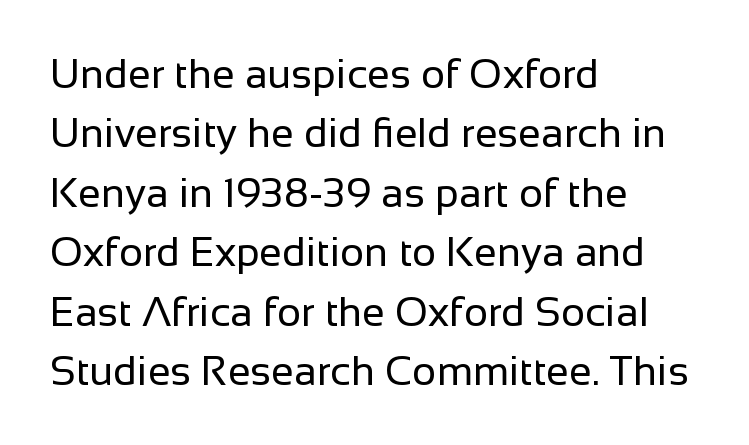
{"serif": "no", "italic": "no", "bold": "no", "weight": "regular", "width": "normal", "stroke_contrast": "low", "x_height": "medium", "monospaced": "no", "underline": "no", "align": "left", "line_spacing": "normal", "line_spacing_ratio": 1.45, "letter_spacing": "normal", "letter_spacing_em": 0.0, "glyph_px": 41}
